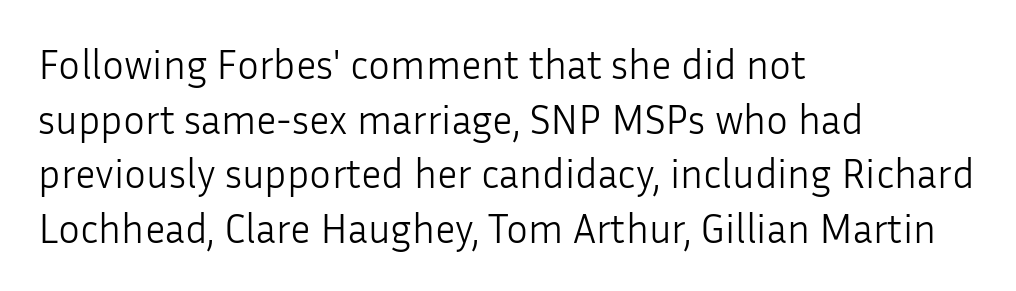
{"serif": "no", "italic": "no", "bold": "no", "weight": "light", "width": "normal", "stroke_contrast": "low", "x_height": "medium", "monospaced": "no", "underline": "no", "align": "left", "line_spacing": "normal", "line_spacing_ratio": 1.33, "letter_spacing": "normal", "letter_spacing_em": 0.0, "glyph_px": 41}
